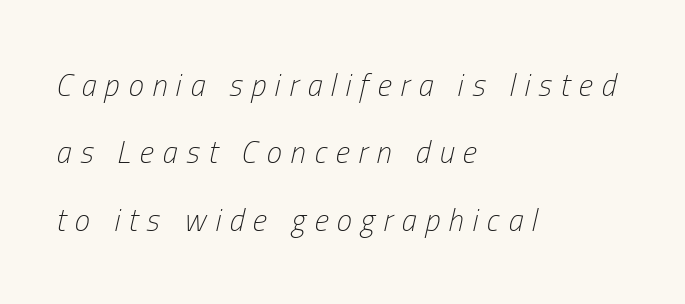
Q: Is the text bold? A: No.
Q: Is the text italic (slanted)? A: Yes, it leans right by about 13 degrees.
Q: Is the text underlined? A: No.
Q: How is the paragraph aligned? A: Left-aligned.
Q: Is the spacing between letters normal or unusually wide? A: Unusually wide.
Q: Is the spacing between lines tight, normal or loose? A: Loose.
Q: Width (condensed, normal, or wide)? A: Condensed.
Q: Stroke contrast? A: Low.
Q: x-height? A: Medium.
Q: Monospaced? A: No.
